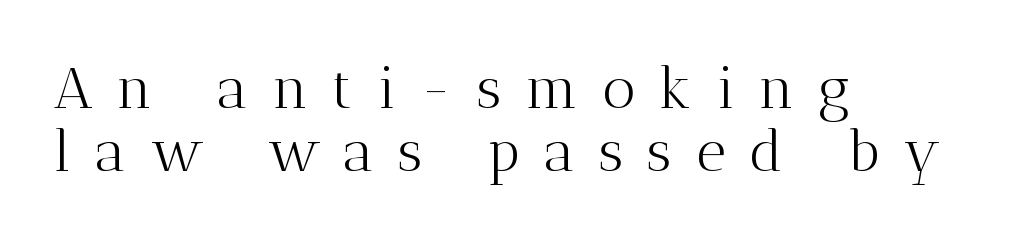
Q: Is the text bold? A: No.
Q: Is the text italic (slanted)? A: No, it is upright.
Q: Is the typeface a serif or a sans-serif typeface? A: Serif.
Q: Is the text underlined? A: No.
Q: How is the paragraph aligned? A: Left-aligned.
Q: Is the spacing between letters normal or unusually wide? A: Unusually wide.
Q: Is the spacing between lines tight, normal or loose? A: Tight.
Q: Width (condensed, normal, or wide)? A: Normal.
Q: Stroke contrast? A: Medium.
Q: x-height? A: Medium.
Q: Monospaced? A: No.
